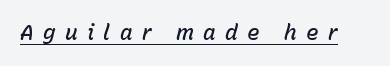
The letters are semibold — heavier than regular but short of a full bold. Students, observe the line beneath the letters — that is underlining. Notice how the stems are inclined rather than vertical — that's the hallmark of italics. Compared with typical body copy, the letter spacing here is much looser.
